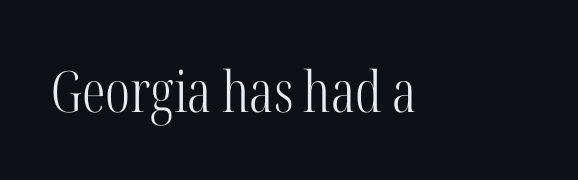
Nothing heavy about these letters — not bold at all. Each row of text sits above clean, open space. The letters stand upright; this is a roman face. Is the letter spacing exaggerated? No — it looks like the ordinary default. Here the designer chose a conventional face with non-uniform glyph widths.
